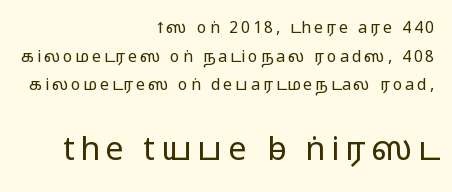
{"serif": "no", "italic": "no", "width": "wide", "stroke_contrast": "medium", "monospaced": "no", "underline": "no", "align": "right", "line_spacing_ratio": 1.79, "larger_block": "second", "size_ratio": 2.0, "glyph_px": 32}
